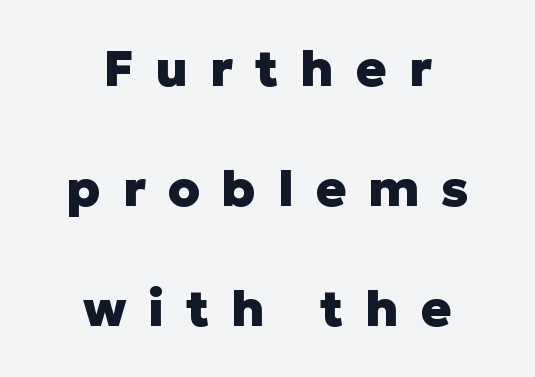
{"serif": "no", "italic": "no", "bold": "yes", "weight": "heavy", "width": "normal", "stroke_contrast": "low", "x_height": "medium", "monospaced": "no", "underline": "no", "align": "center", "line_spacing": "loose", "line_spacing_ratio": 2.35, "letter_spacing": "wide", "letter_spacing_em": 0.42, "glyph_px": 51}
